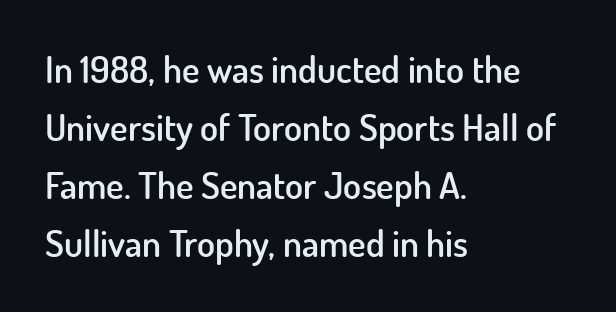
Q: Is the text bold? A: Semi-bold.
Q: Is the text italic (slanted)? A: No, it is upright.
Q: Is the typeface a serif or a sans-serif typeface? A: Sans-serif.
Q: Is the text underlined? A: No.
Q: How is the paragraph aligned? A: Left-aligned.
Q: Is the spacing between letters normal or unusually wide? A: Normal.
Q: Is the spacing between lines tight, normal or loose? A: Normal.
Q: Width (condensed, normal, or wide)? A: Normal.
Q: Stroke contrast? A: Low.
Q: x-height? A: Small.
Q: Monospaced? A: No.
